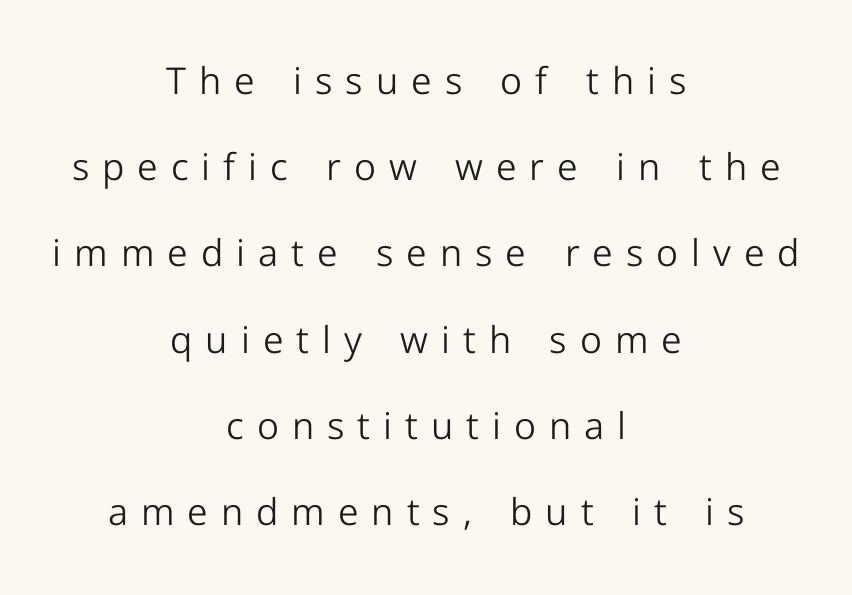
The image shows 37 px light sans-serif type, upright; set centered, loose line spacing (2.33x), unusually wide letter spacing (+0.35 em), not underlined; low stroke contrast and a medium x-height.
